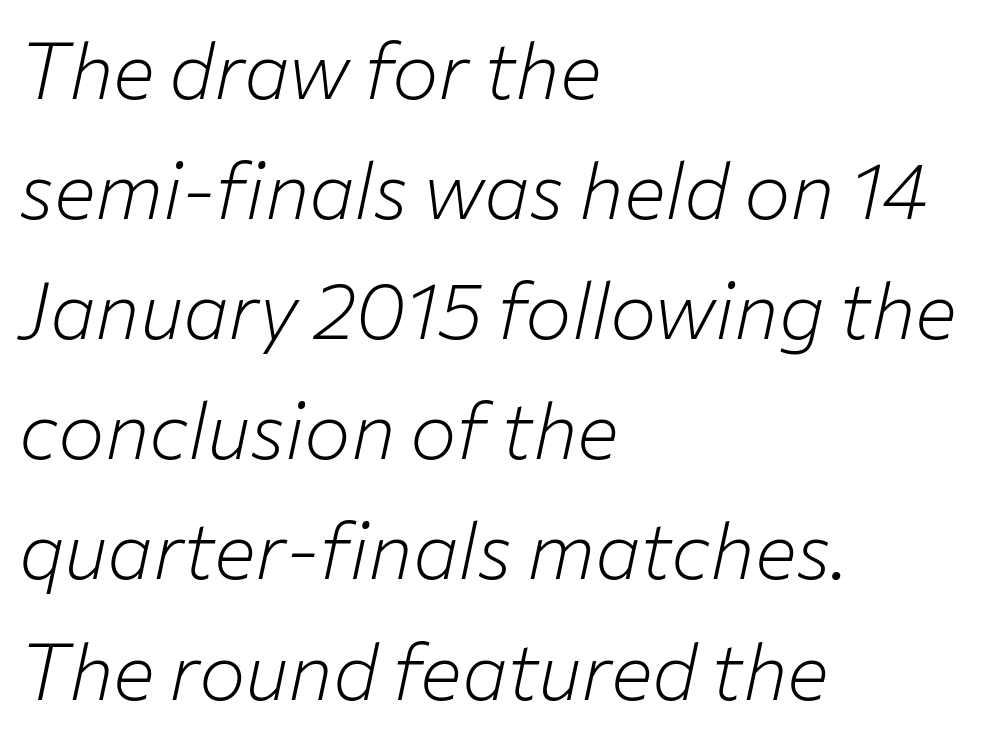
{"italic": "yes", "lean": "right", "slant_degrees": 12, "bold": "no", "weight": "light", "width": "normal", "stroke_contrast": "low", "x_height": "medium", "monospaced": "no", "underline": "no", "align": "left", "line_spacing": "normal", "line_spacing_ratio": 1.54, "letter_spacing": "normal", "letter_spacing_em": 0.0, "glyph_px": 78}
